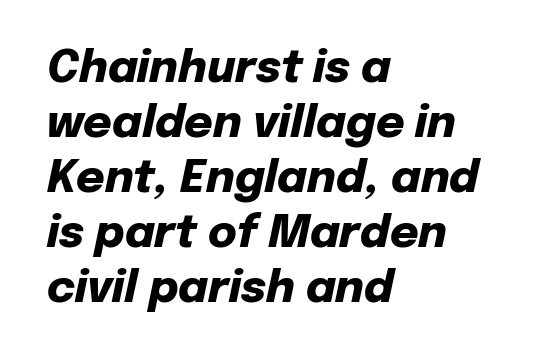
The image shows 44 px heavy type, italic (leaning right); set left-aligned, normal line spacing (1.25x), normal letter spacing, not underlined; low stroke contrast and a medium x-height.
